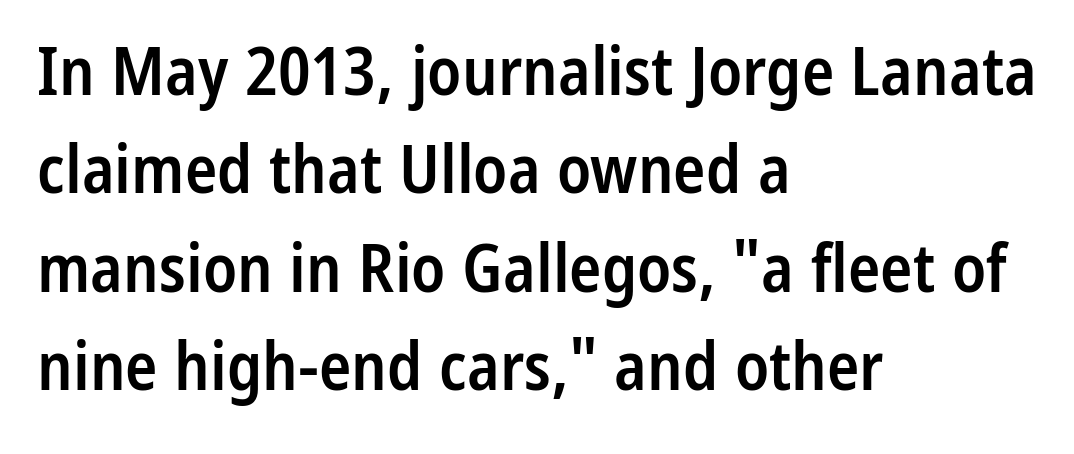
{"serif": "no", "italic": "no", "bold": "semi", "weight": "semibold", "width": "condensed", "stroke_contrast": "low", "x_height": "medium", "monospaced": "no", "underline": "no", "align": "left", "line_spacing": "normal", "line_spacing_ratio": 1.47, "letter_spacing": "normal", "letter_spacing_em": 0.0, "glyph_px": 67}
